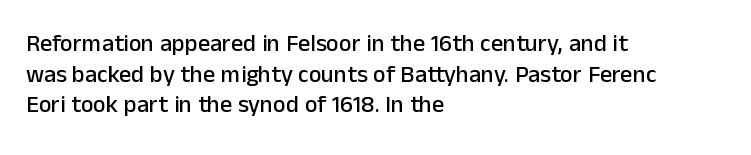
The image shows 24 px text type, upright; set left-aligned, normal line spacing (1.28x), normal letter spacing, not underlined.
